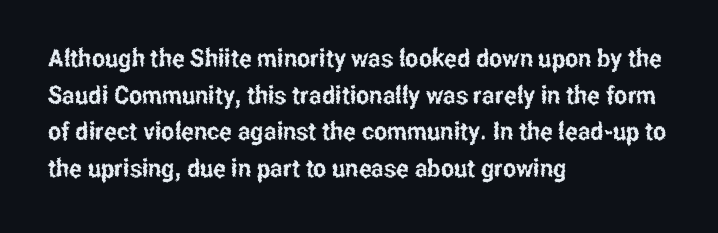
The letters stand straight up with perfectly vertical stems. The tracking reads as untouched default to a designer's eye. Vertical spacing — default. All the whitespace from short lines collects on the right. Bare-footed words on every line.
